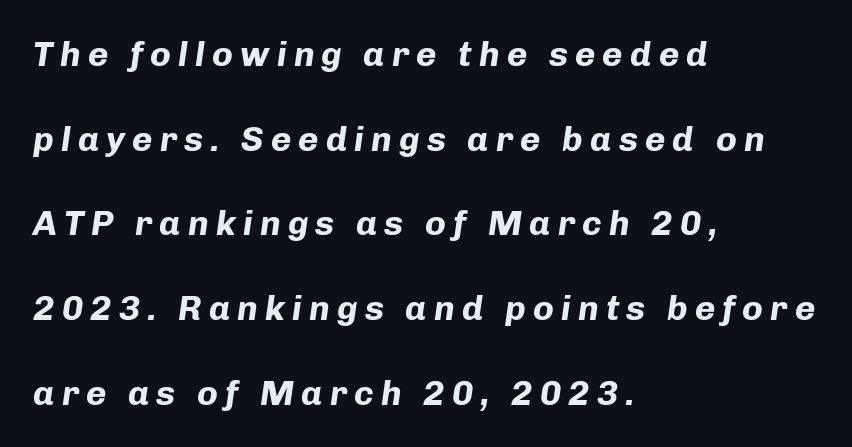
Type without underlining. Horizontally, the lines are justified to the leading edge only. The text carries the slant typical of an italic or oblique font. What's the leading like? Stretched, with rows far apart.
